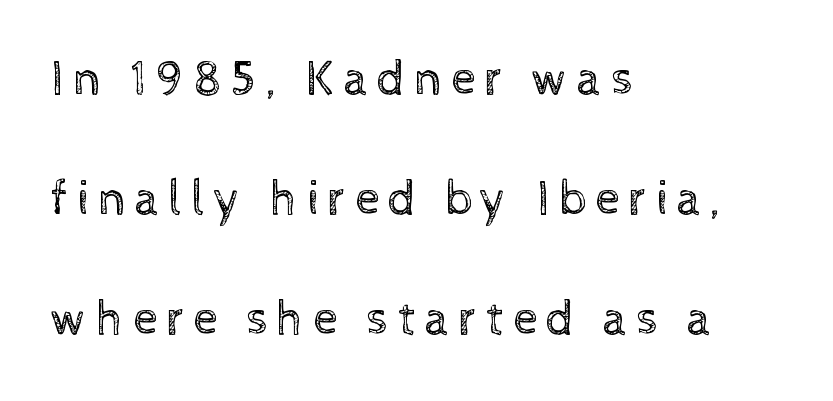
{"italic": "no", "bold": "no", "weight": "regular", "width": "normal", "x_height": "medium", "monospaced": "no", "underline": "no", "align": "left", "line_spacing": "loose", "line_spacing_ratio": 2.45, "glyph_px": 49}
